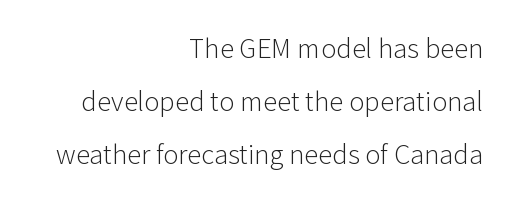
The image shows 26 px text type, upright; set right-aligned, loose line spacing (2.04x), normal letter spacing, not underlined.
